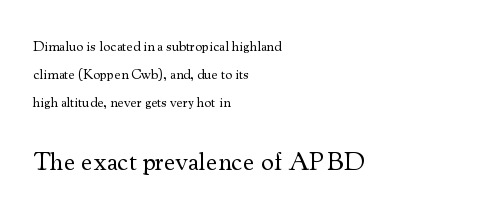
{"italic": "no", "bold": "no", "underline": "no", "align": "left", "line_spacing": "loose", "line_spacing_ratio": 1.99, "letter_spacing": "normal", "letter_spacing_em": 0.0, "larger_block": "second", "size_ratio": 1.86, "glyph_px": 26}
